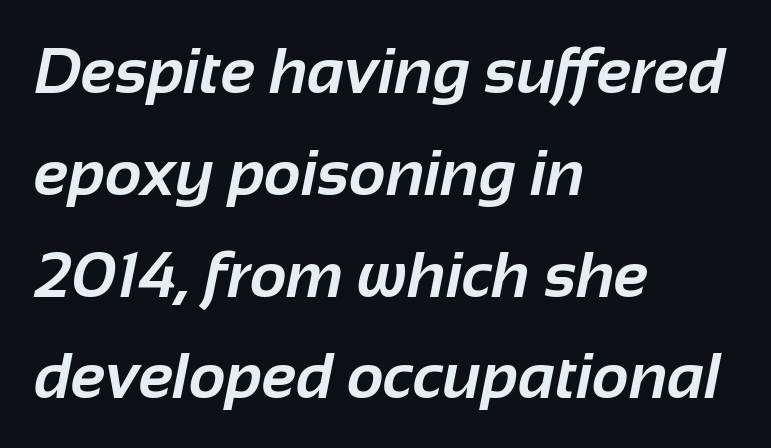
The image shows 64 px bold sans-serif type; set left-aligned, normal line spacing (1.59x), normal letter spacing, not underlined; low stroke contrast and a medium x-height.
